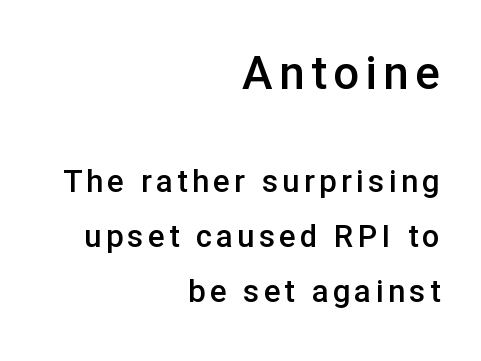
The image shows 46 px semibold sans-serif type, upright; set right-aligned, line spacing 1.78x, not underlined; the first (top) block is 1.48x larger; low stroke contrast and a medium x-height.
